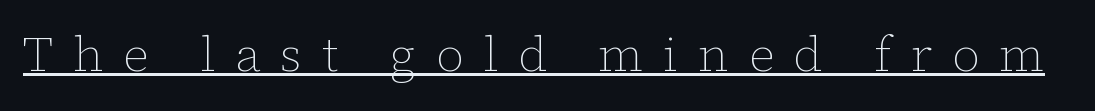
The image shows 49 px thin type, upright; set unusually wide letter spacing (+0.4 em), underlined; low stroke contrast and a medium x-height.
